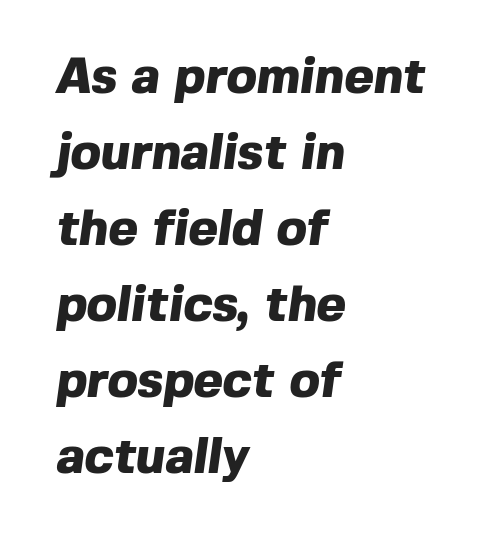
The image shows 50 px heavy sans-serif type; set left-aligned, normal line spacing (1.52x), normal letter spacing, not underlined; a medium x-height.
